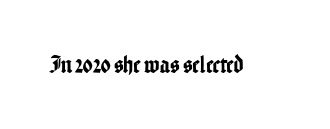
The image shows 25 px text type, upright; set normal letter spacing, not underlined.
